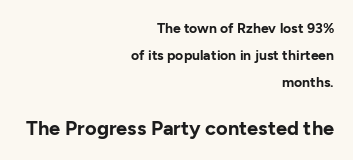
{"italic": "no", "bold": "yes", "underline": "no", "align": "right", "line_spacing": "loose", "line_spacing_ratio": 1.93, "letter_spacing": "normal", "letter_spacing_em": 0.0, "larger_block": "second", "size_ratio": 1.43, "glyph_px": 20}
